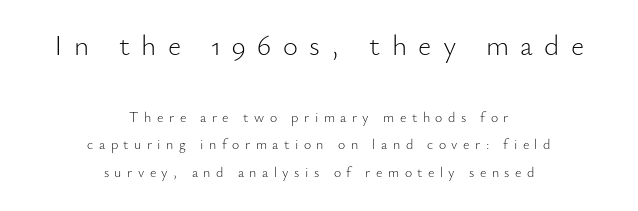
Q: Is the text bold? A: No.
Q: Is the text italic (slanted)? A: No, it is upright.
Q: Is the typeface a serif or a sans-serif typeface? A: Sans-serif.
Q: Is the text underlined? A: No.
Q: How is the paragraph aligned? A: Centered.
Q: Is the spacing between letters normal or unusually wide? A: Unusually wide.
Q: Is the spacing between lines tight, normal or loose? A: Loose.
Q: Which block of text is set in a larger size, the first (top) or the second (bottom)? A: The first (top) one.
Q: Width (condensed, normal, or wide)? A: Normal.
Q: Stroke contrast? A: Low.
Q: x-height? A: Small.
Q: Monospaced? A: No.
